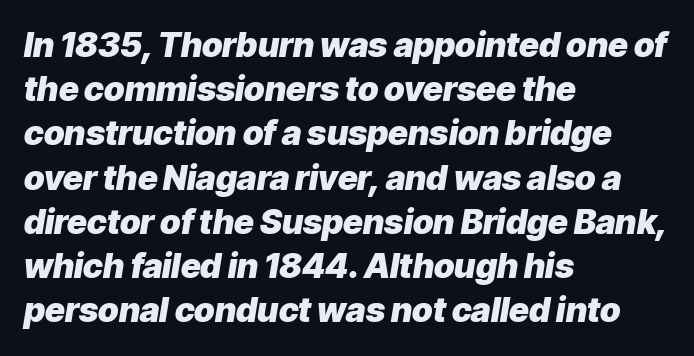
The image shows 34 px heavy type, italic (leaning right); set left-aligned, normal line spacing (1.3x), normal letter spacing, not underlined; low stroke contrast and a medium x-height.
